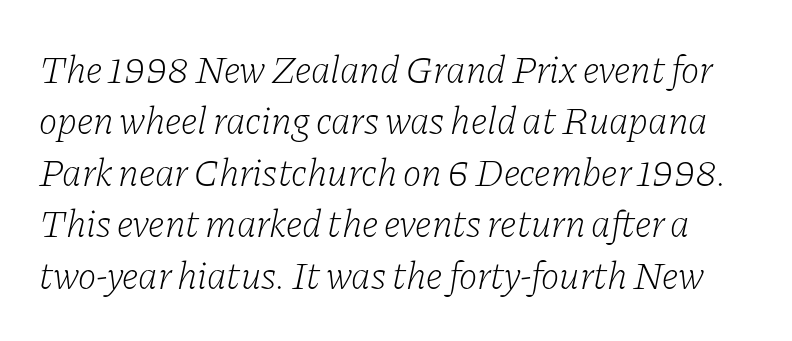
{"serif": "yes", "italic": "yes", "lean": "right", "slant_degrees": 11, "bold": "no", "weight": "light", "width": "normal", "stroke_contrast": "low", "x_height": "medium", "monospaced": "no", "underline": "no", "line_spacing": "normal", "line_spacing_ratio": 1.32, "letter_spacing": "normal", "letter_spacing_em": 0.0, "glyph_px": 39}
